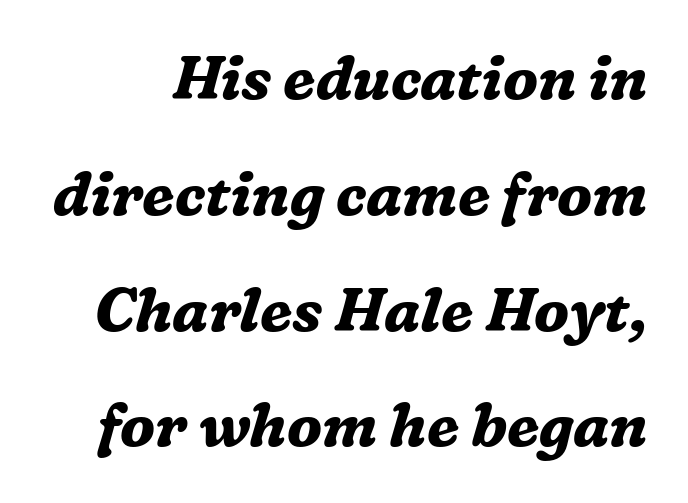
Q: Is the text bold? A: Yes.
Q: Is the text italic (slanted)? A: Yes, it leans right by about 16 degrees.
Q: Is the typeface a serif or a sans-serif typeface? A: Serif.
Q: Is the text underlined? A: No.
Q: Is the spacing between letters normal or unusually wide? A: Normal.
Q: Is the spacing between lines tight, normal or loose? A: Loose.
Q: Width (condensed, normal, or wide)? A: Normal.
Q: Stroke contrast? A: Medium.
Q: x-height? A: Medium.
Q: Monospaced? A: No.
